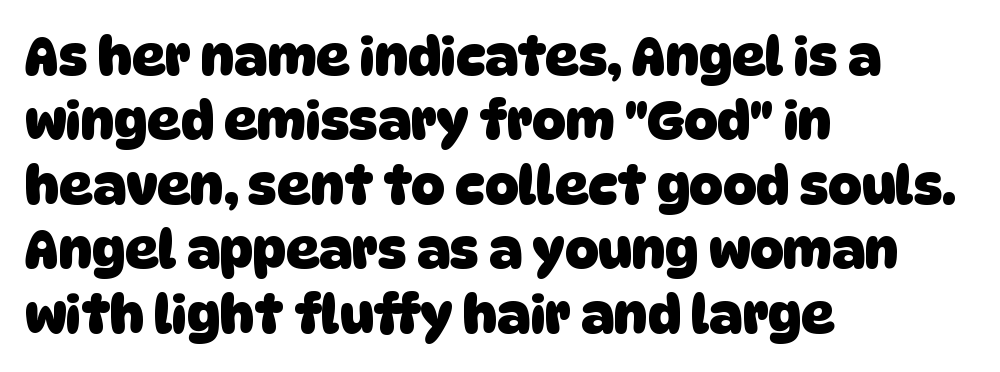
Glyph-to-glyph distance matches everyday printed text. Is the type bold? Yes — the strokes are clearly thick and heavy. Varying glyph widths throughout — classic text-font behaviour. Each letter's strokes conclude bluntly, with no projecting serifs.
